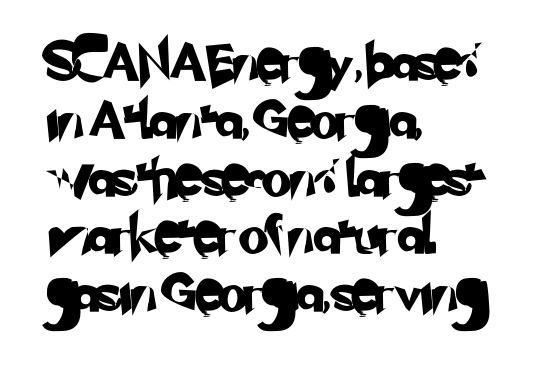
Q: Is the typeface a serif or a sans-serif typeface? A: Sans-serif.
Q: Is the text underlined? A: No.
Q: How is the paragraph aligned? A: Left-aligned.
Q: Is the spacing between letters normal or unusually wide? A: Normal.
Q: Is the spacing between lines tight, normal or loose? A: Normal.
Q: Width (condensed, normal, or wide)? A: Normal.
Q: Stroke contrast? A: Low.
Q: x-height? A: Small.
Q: Monospaced? A: No.
